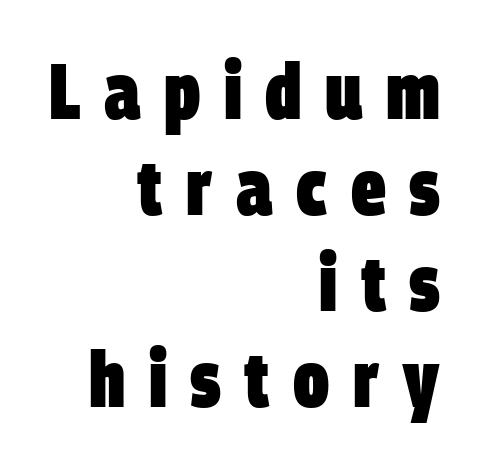
The image shows 78 px heavy, condensed sans-serif type; set right-aligned, line spacing 1.23x, unusually wide letter spacing (+0.3 em), not underlined; low stroke contrast and a large x-height.
